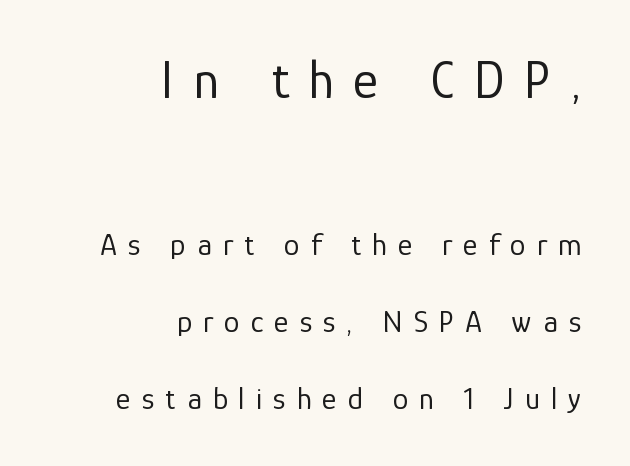
The image shows 54 px regular-weight sans-serif type, upright; set right-aligned, loose line spacing (2.49x), unusually wide letter spacing (+0.36 em), not underlined; the first (top) block is 1.74x larger; low stroke contrast and a medium x-height.
